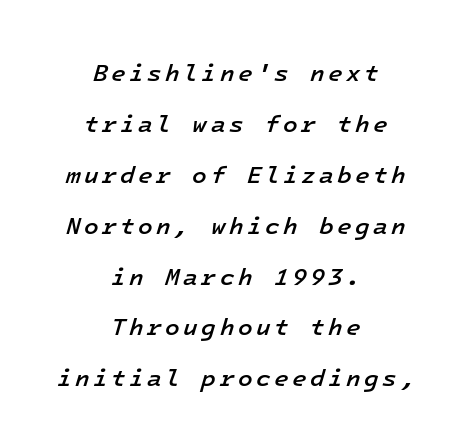
Nobody drew a line under any word here. This block would shrink considerably if given ordinary leading; it's expanded now. This is oblique type, the kind used for emphasis or titles. Short and long lines alike share a common midpoint. Semibold letterforms, between regular and bold.
